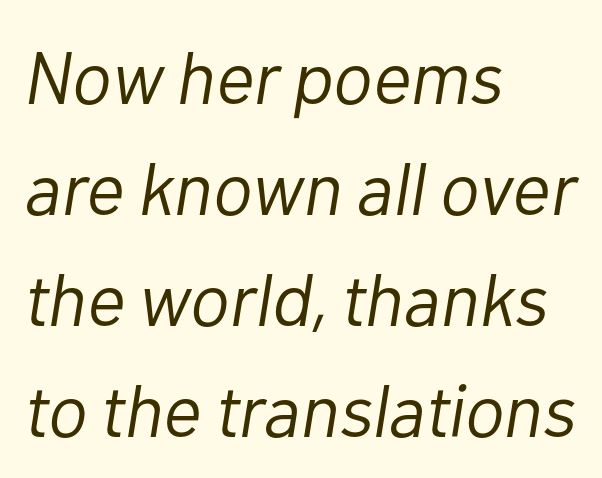
If you drew a ruler down the left edge, every line would touch it. The letters advance in unequal steps, a hallmark of proportional type. The designer left line spacing at the default. Unmarked baselines from the first word to the last.
